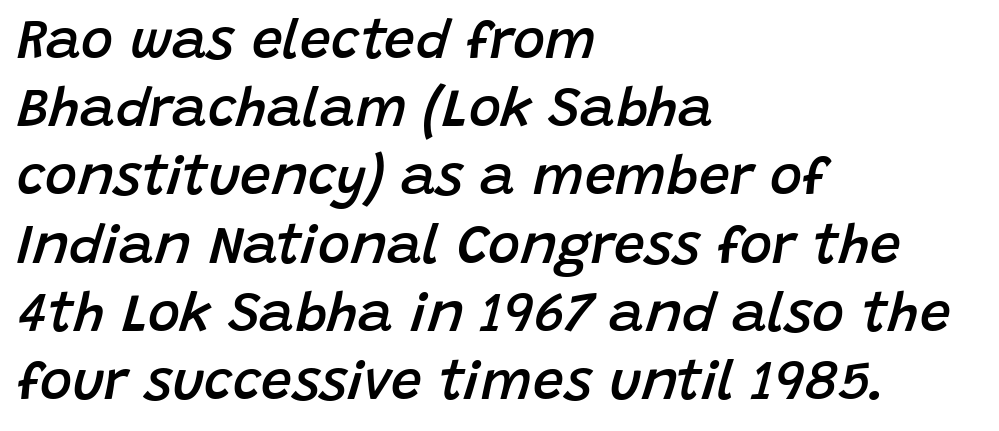
Q: Is the text bold? A: Semi-bold.
Q: Is the text italic (slanted)? A: Yes, it leans right by about 15 degrees.
Q: Is the text underlined? A: No.
Q: How is the paragraph aligned? A: Left-aligned.
Q: Is the spacing between letters normal or unusually wide? A: Normal.
Q: Width (condensed, normal, or wide)? A: Normal.
Q: Stroke contrast? A: Low.
Q: x-height? A: Large.
Q: Monospaced? A: No.
